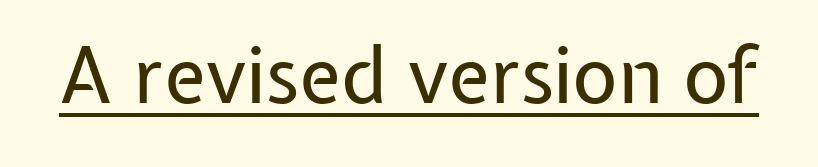
Q: Is the text bold? A: No.
Q: Is the text italic (slanted)? A: No, it is upright.
Q: Is the typeface a serif or a sans-serif typeface? A: Sans-serif.
Q: Is the text underlined? A: Yes.
Q: Is the spacing between letters normal or unusually wide? A: Normal.
Q: Width (condensed, normal, or wide)? A: Normal.
Q: Stroke contrast? A: Low.
Q: x-height? A: Medium.
Q: Monospaced? A: No.
